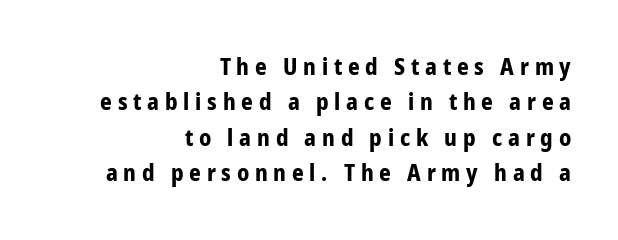
Q: Is the text bold? A: Yes.
Q: Is the text italic (slanted)? A: No, it is upright.
Q: Is the text underlined? A: No.
Q: How is the paragraph aligned? A: Right-aligned.
Q: Is the spacing between letters normal or unusually wide? A: Unusually wide.
Q: Is the spacing between lines tight, normal or loose? A: Normal.
